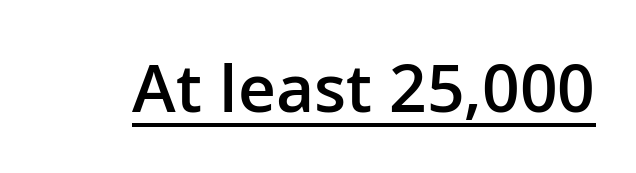
{"serif": "no", "italic": "no", "bold": "semi", "weight": "semibold", "width": "normal", "stroke_contrast": "low", "x_height": "medium", "monospaced": "no", "underline": "yes", "letter_spacing": "normal", "letter_spacing_em": 0.0, "glyph_px": 66}
